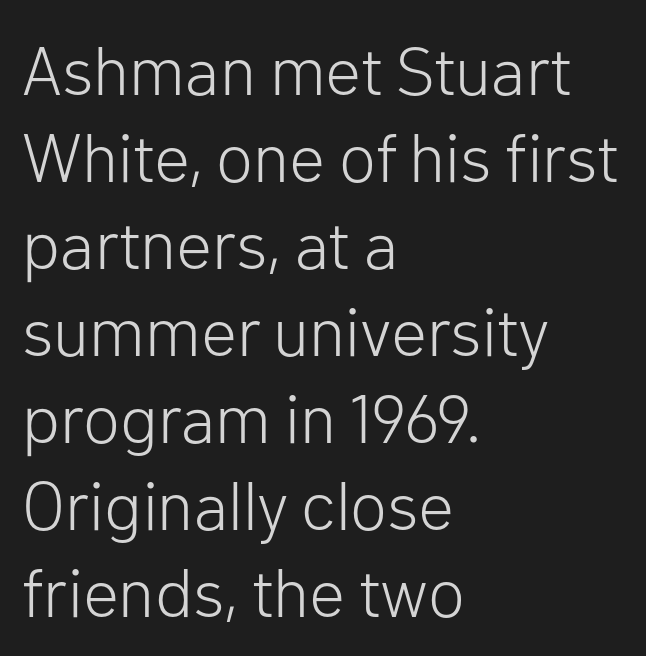
Q: Is the text bold? A: No.
Q: Is the text italic (slanted)? A: No, it is upright.
Q: Is the typeface a serif or a sans-serif typeface? A: Sans-serif.
Q: Is the text underlined? A: No.
Q: How is the paragraph aligned? A: Left-aligned.
Q: Is the spacing between letters normal or unusually wide? A: Normal.
Q: Is the spacing between lines tight, normal or loose? A: Normal.
Q: Width (condensed, normal, or wide)? A: Normal.
Q: Stroke contrast? A: Low.
Q: x-height? A: Medium.
Q: Monospaced? A: No.
